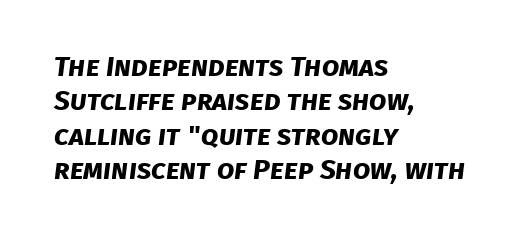
{"serif": "no", "bold": "yes", "weight": "bold", "width": "normal", "stroke_contrast": "low", "x_height": "large", "monospaced": "no", "underline": "no", "align": "left", "line_spacing_ratio": 1.23, "letter_spacing": "normal", "letter_spacing_em": 0.0, "glyph_px": 28}
